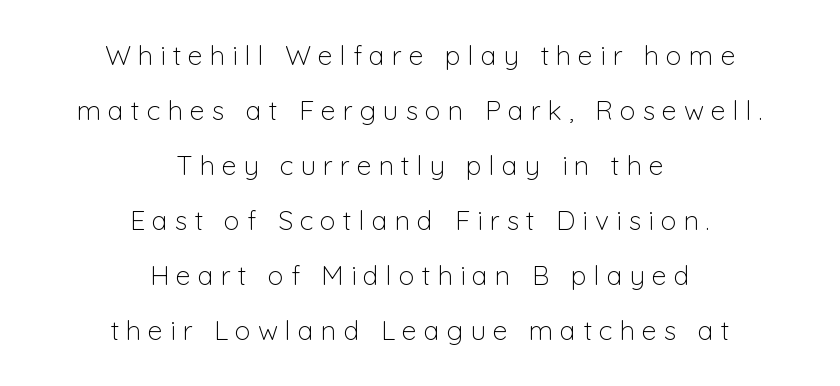
Q: Is the text bold? A: No.
Q: Is the text italic (slanted)? A: No, it is upright.
Q: Is the text underlined? A: No.
Q: How is the paragraph aligned? A: Centered.
Q: Is the spacing between letters normal or unusually wide? A: Unusually wide.
Q: Is the spacing between lines tight, normal or loose? A: Loose.
